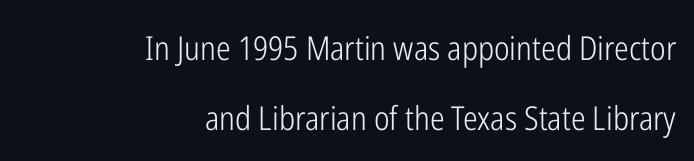
{"serif": "no", "italic": "no", "bold": "no", "weight": "light", "width": "condensed", "stroke_contrast": "low", "x_height": "medium", "monospaced": "no", "underline": "no", "align": "right", "line_spacing": "loose", "line_spacing_ratio": 2.13, "letter_spacing": "normal", "letter_spacing_em": 0.0, "glyph_px": 33}
